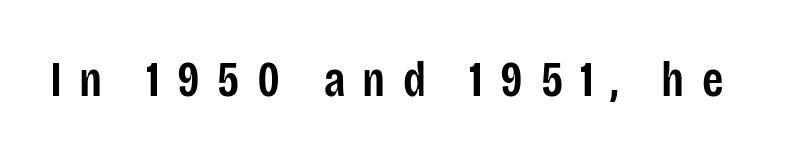
Q: Is the text bold? A: Semi-bold.
Q: Is the text italic (slanted)? A: No, it is upright.
Q: Is the typeface a serif or a sans-serif typeface? A: Sans-serif.
Q: Is the text underlined? A: No.
Q: Is the spacing between letters normal or unusually wide? A: Unusually wide.
Q: Width (condensed, normal, or wide)? A: Condensed.
Q: Stroke contrast? A: Low.
Q: x-height? A: Large.
Q: Monospaced? A: No.
